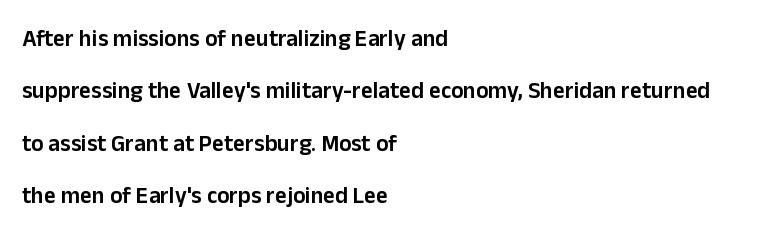
{"italic": "no", "bold": "semi", "underline": "no", "align": "left", "line_spacing": "loose", "line_spacing_ratio": 2.28, "letter_spacing": "normal", "letter_spacing_em": 0.0, "glyph_px": 23}
